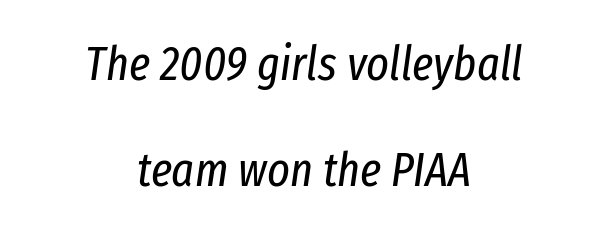
{"italic": "yes", "lean": "right", "slant_degrees": 8, "bold": "no", "weight": "regular", "width": "condensed", "stroke_contrast": "low", "x_height": "medium", "monospaced": "no", "underline": "no", "align": "center", "line_spacing": "loose", "line_spacing_ratio": 2.2, "letter_spacing": "normal", "letter_spacing_em": 0.0, "glyph_px": 48}
